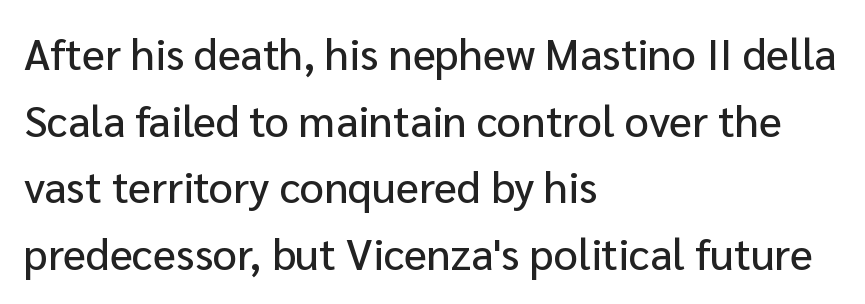
{"serif": "no", "italic": "no", "width": "normal", "stroke_contrast": "low", "x_height": "medium", "monospaced": "no", "underline": "no", "align": "left", "line_spacing": "normal", "line_spacing_ratio": 1.55, "letter_spacing": "normal", "letter_spacing_em": 0.0, "glyph_px": 43}
